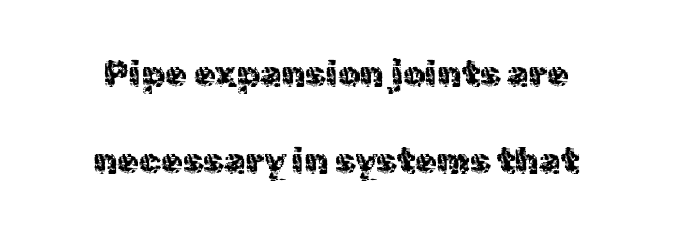
A typesetter would label this face a sans. The words here are not underlined. Do the characters align in a grid? No, the font is proportional. Observe the ordinary spacing: letters are neighbours, not strangers. The weight would be labelled regular, book, light, or lighter still. Does the lettering tilt? It doesn't — this is upright.
